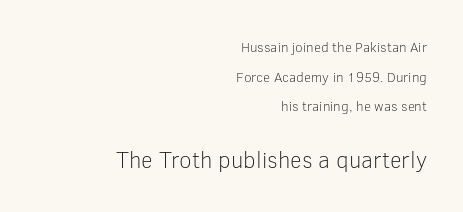
{"italic": "no", "bold": "no", "underline": "no", "align": "right", "line_spacing": "loose", "line_spacing_ratio": 2.11, "letter_spacing": "normal", "letter_spacing_em": 0.0, "larger_block": "second", "size_ratio": 1.64, "glyph_px": 23}
